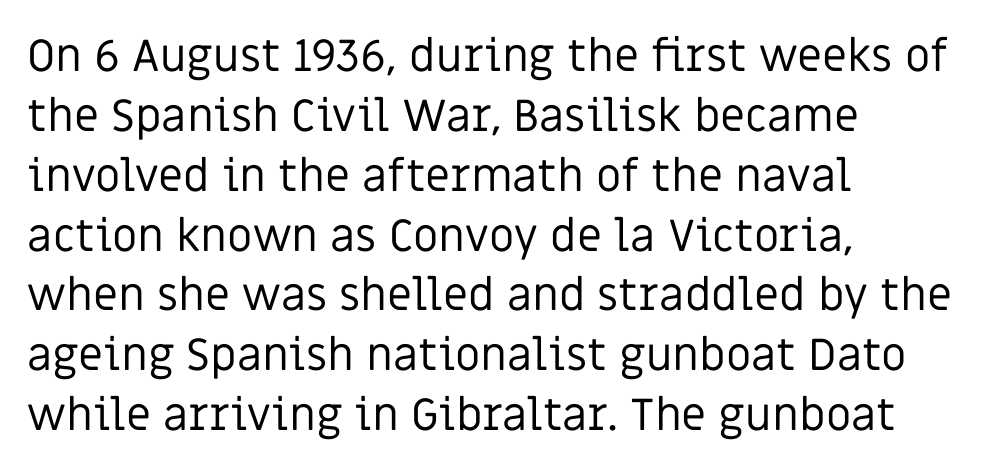
Varying glyph widths throughout — classic text-font behaviour. Casual observation: everything's shoved over to the left. Style check: upright. The specimen omits any rule beneath the text block's lines. Inter-character spacing is left at the font's built-in metrics. The type family on display is of the sans-serif kind.
